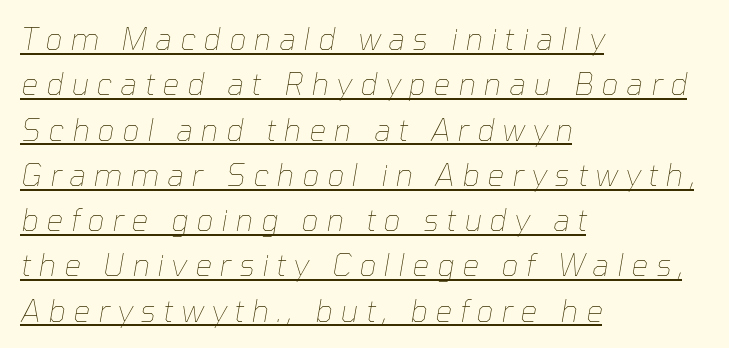
The image shows 30 px thin type, italic (leaning right); set left-aligned, normal line spacing (1.51x), unusually wide letter spacing (+0.26 em), underlined; low stroke contrast and a medium x-height.
